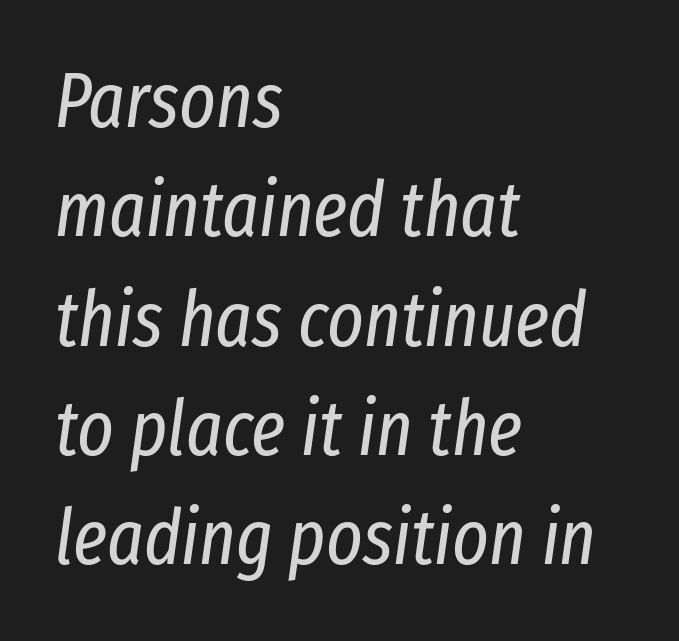
{"italic": "yes", "lean": "right", "slant_degrees": 8, "bold": "no", "weight": "regular", "width": "condensed", "stroke_contrast": "low", "x_height": "medium", "monospaced": "no", "underline": "no", "align": "left", "line_spacing": "normal", "line_spacing_ratio": 1.42, "letter_spacing": "normal", "letter_spacing_em": 0.0, "glyph_px": 77}
